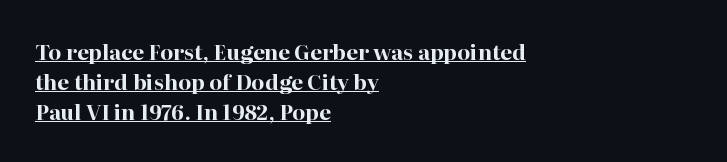
Q: Is the text bold? A: Yes.
Q: Is the text italic (slanted)? A: No, it is upright.
Q: Is the text underlined? A: Yes.
Q: How is the paragraph aligned? A: Left-aligned.
Q: Is the spacing between letters normal or unusually wide? A: Normal.
Q: Is the spacing between lines tight, normal or loose? A: Normal.
